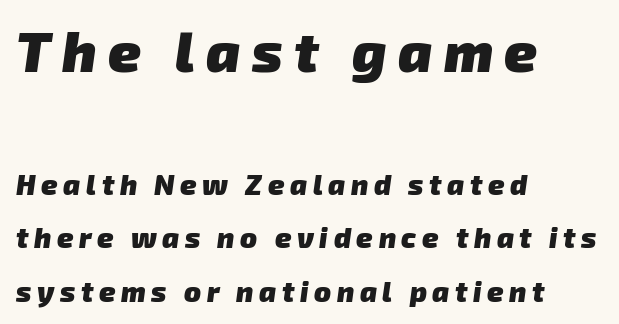
Q: Is the text bold? A: Yes.
Q: Is the typeface a serif or a sans-serif typeface? A: Sans-serif.
Q: Is the text underlined? A: No.
Q: How is the paragraph aligned? A: Left-aligned.
Q: Is the spacing between letters normal or unusually wide? A: Unusually wide.
Q: Is the spacing between lines tight, normal or loose? A: Loose.
Q: Which block of text is set in a larger size, the first (top) or the second (bottom)? A: The first (top) one.
Q: Width (condensed, normal, or wide)? A: Normal.
Q: Stroke contrast? A: Low.
Q: x-height? A: Medium.
Q: Monospaced? A: No.
